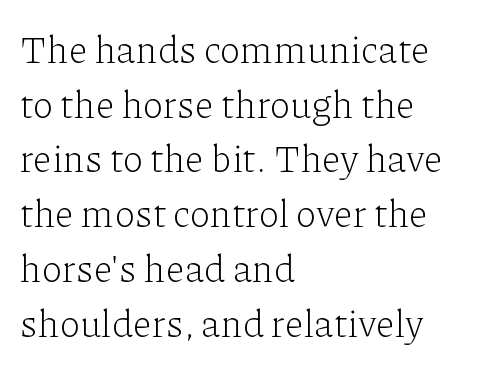
In terms of letterspacing, this is plain default setting. Visually the block forms a straight wall on the left and a jagged coastline on the right. Do the letters lean? They stand straight. The passage shown is typed in a proportional face where columns would drift. Any mark beneath the type? The region is blank.
